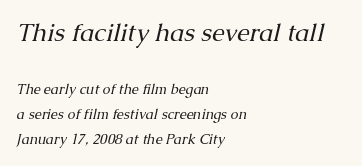
{"italic": "yes", "lean": "right", "slant_degrees": 13, "bold": "no", "underline": "no", "align": "left", "line_spacing_ratio": 1.78, "letter_spacing": "normal", "letter_spacing_em": 0.0, "larger_block": "first", "size_ratio": 1.79, "glyph_px": 25}
